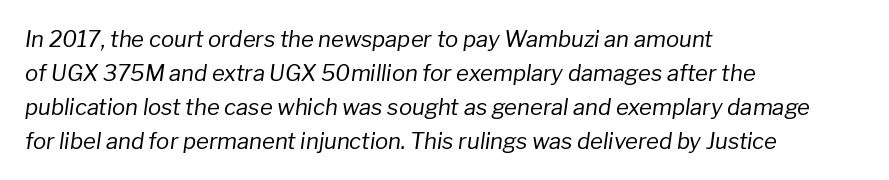
{"italic": "yes", "lean": "right", "slant_degrees": 8, "bold": "no", "underline": "no", "align": "left", "line_spacing": "normal", "line_spacing_ratio": 1.54, "letter_spacing": "normal", "letter_spacing_em": 0.0, "glyph_px": 22}
